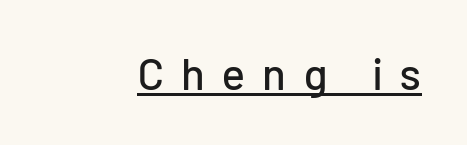
Q: Is the text italic (slanted)? A: No, it is upright.
Q: Is the typeface a serif or a sans-serif typeface? A: Sans-serif.
Q: Is the text underlined? A: Yes.
Q: Is the spacing between letters normal or unusually wide? A: Unusually wide.
Q: Width (condensed, normal, or wide)? A: Normal.
Q: Stroke contrast? A: Low.
Q: x-height? A: Medium.
Q: Monospaced? A: No.
